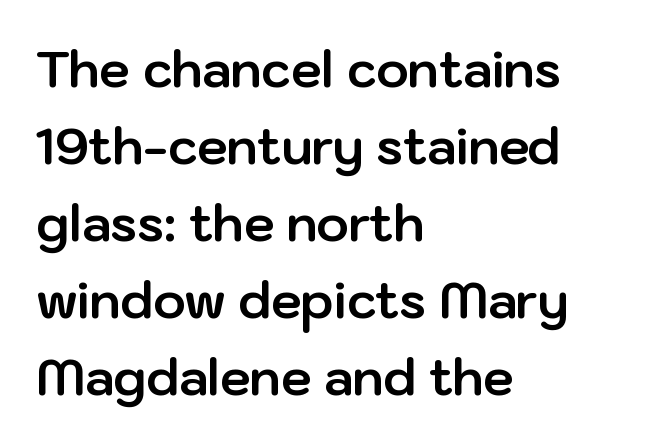
The image shows 49 px bold sans-serif type, upright; set left-aligned, normal line spacing (1.57x), normal letter spacing, not underlined; low stroke contrast and a medium x-height.
